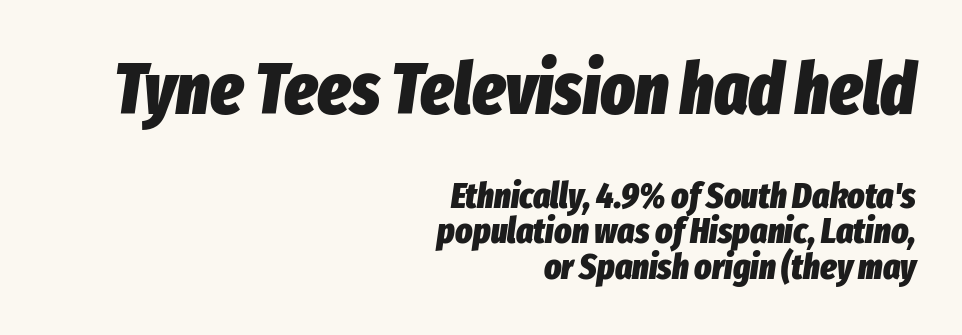
{"italic": "yes", "lean": "right", "slant_degrees": 8, "bold": "yes", "weight": "heavy", "width": "condensed", "stroke_contrast": "low", "x_height": "medium", "monospaced": "no", "underline": "no", "align": "right", "line_spacing": "tight", "line_spacing_ratio": 0.98, "letter_spacing": "normal", "letter_spacing_em": 0.0, "larger_block": "first", "size_ratio": 2.0, "glyph_px": 72}
